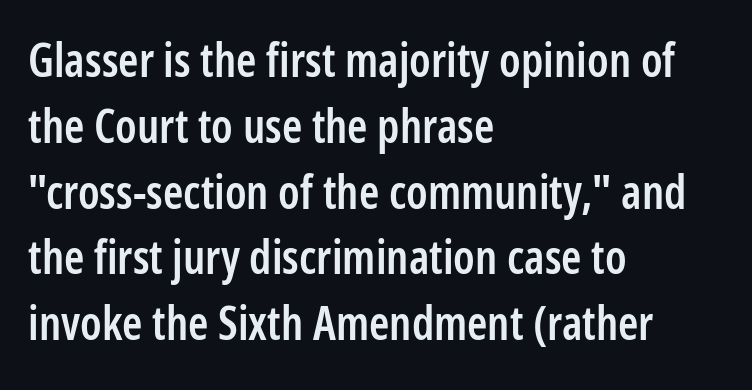
{"serif": "no", "italic": "no", "bold": "semi", "weight": "semibold", "width": "condensed", "stroke_contrast": "low", "x_height": "medium", "monospaced": "no", "underline": "no", "align": "left", "line_spacing": "normal", "line_spacing_ratio": 1.43, "letter_spacing": "normal", "letter_spacing_em": 0.0, "glyph_px": 46}
